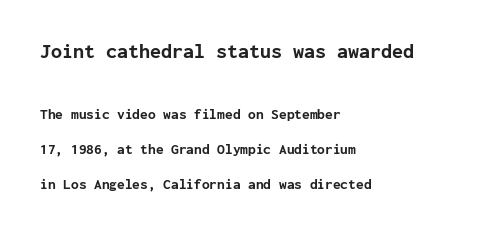
Q: Is the text bold? A: Yes.
Q: Is the text italic (slanted)? A: No, it is upright.
Q: Is the text underlined? A: No.
Q: How is the paragraph aligned? A: Left-aligned.
Q: Is the spacing between letters normal or unusually wide? A: Normal.
Q: Is the spacing between lines tight, normal or loose? A: Loose.
Q: Which block of text is set in a larger size, the first (top) or the second (bottom)? A: The first (top) one.
